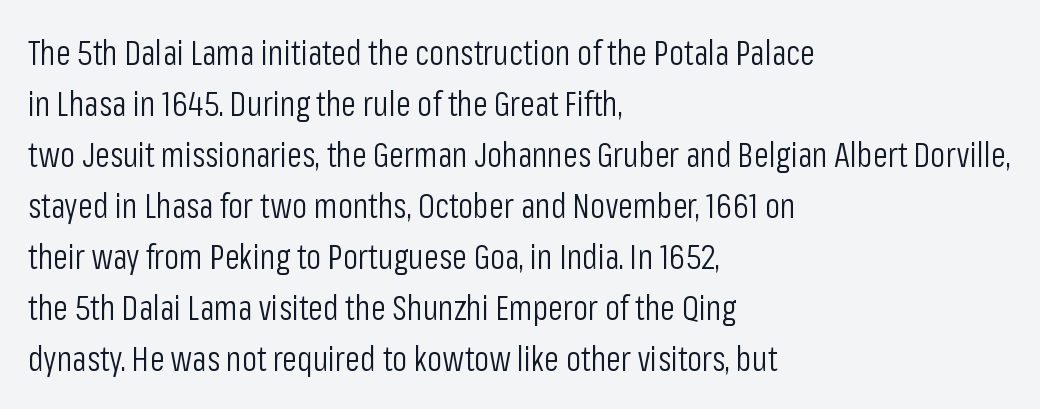
Q: Is the text bold? A: No.
Q: Is the text italic (slanted)? A: No, it is upright.
Q: Is the typeface a serif or a sans-serif typeface? A: Sans-serif.
Q: Is the text underlined? A: No.
Q: How is the paragraph aligned? A: Left-aligned.
Q: Is the spacing between letters normal or unusually wide? A: Normal.
Q: Is the spacing between lines tight, normal or loose? A: Normal.
Q: Width (condensed, normal, or wide)? A: Condensed.
Q: Stroke contrast? A: Low.
Q: x-height? A: Medium.
Q: Monospaced? A: No.
